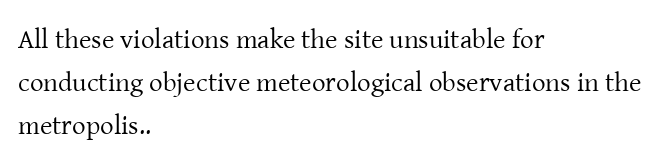
Q: Is the text bold? A: No.
Q: Is the text italic (slanted)? A: No, it is upright.
Q: Is the text underlined? A: No.
Q: How is the paragraph aligned? A: Left-aligned.
Q: Is the spacing between letters normal or unusually wide? A: Normal.
Q: Is the spacing between lines tight, normal or loose? A: Normal.
